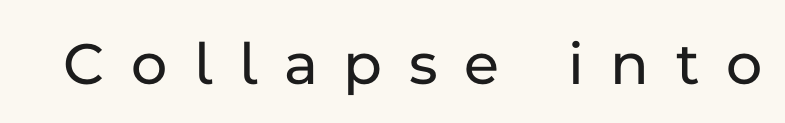
{"serif": "no", "italic": "no", "width": "normal", "stroke_contrast": "low", "x_height": "medium", "monospaced": "no", "underline": "no", "letter_spacing": "wide", "letter_spacing_em": 0.43, "glyph_px": 62}
